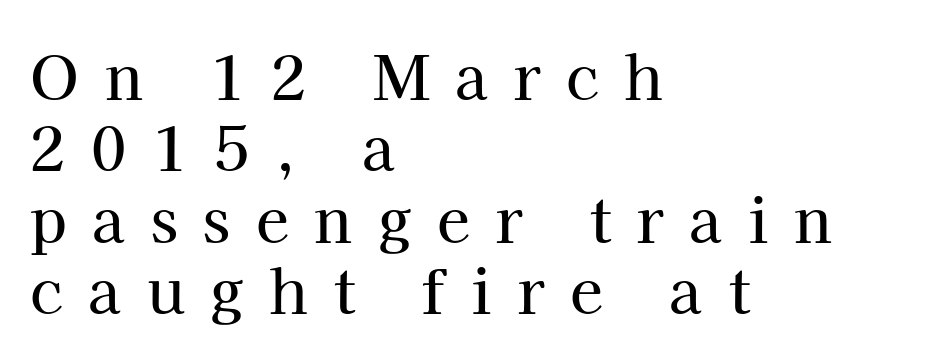
Q: Is the text italic (slanted)? A: No, it is upright.
Q: Is the typeface a serif or a sans-serif typeface? A: Serif.
Q: Is the text underlined? A: No.
Q: How is the paragraph aligned? A: Left-aligned.
Q: Is the spacing between letters normal or unusually wide? A: Unusually wide.
Q: Width (condensed, normal, or wide)? A: Normal.
Q: Stroke contrast? A: High.
Q: x-height? A: Medium.
Q: Monospaced? A: No.
